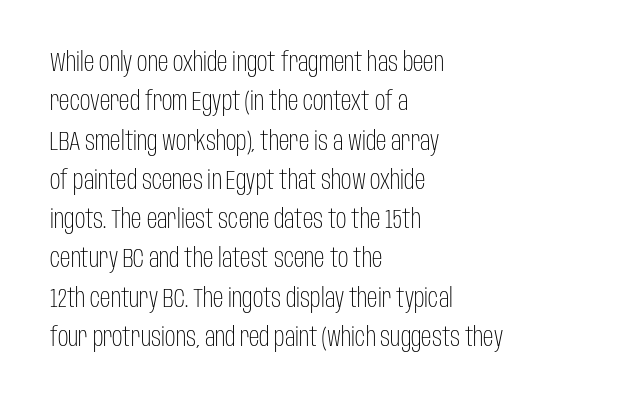
Q: Is the text bold? A: No.
Q: Is the text italic (slanted)? A: No, it is upright.
Q: Is the text underlined? A: No.
Q: How is the paragraph aligned? A: Left-aligned.
Q: Is the spacing between letters normal or unusually wide? A: Normal.
Q: Is the spacing between lines tight, normal or loose? A: Normal.
